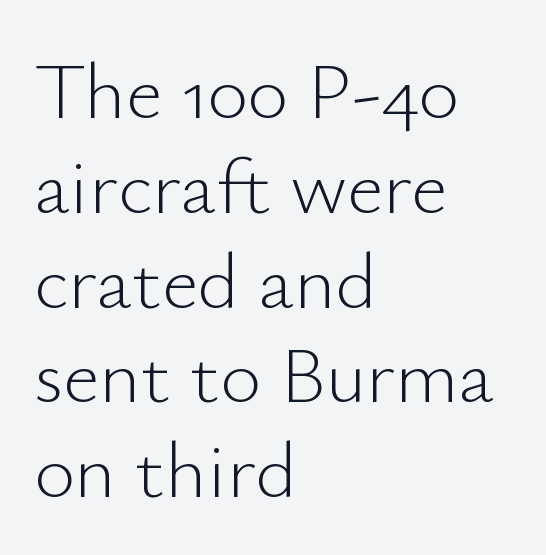
Q: Is the text bold? A: No.
Q: Is the text italic (slanted)? A: No, it is upright.
Q: Is the typeface a serif or a sans-serif typeface? A: Sans-serif.
Q: Is the text underlined? A: No.
Q: How is the paragraph aligned? A: Left-aligned.
Q: Is the spacing between letters normal or unusually wide? A: Normal.
Q: Width (condensed, normal, or wide)? A: Normal.
Q: Stroke contrast? A: Low.
Q: x-height? A: Small.
Q: Monospaced? A: No.
